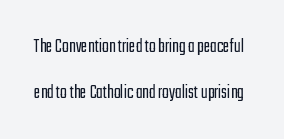
{"italic": "no", "bold": "no", "underline": "no", "line_spacing": "loose", "line_spacing_ratio": 2.31, "letter_spacing": "normal", "letter_spacing_em": 0.0, "glyph_px": 20}
